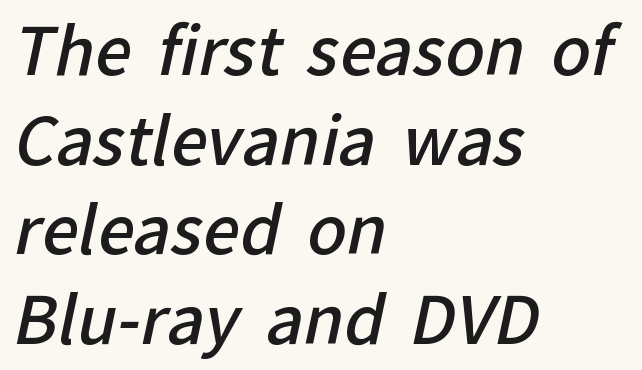
Looks like regular typesetting: each glyph gets only the width it needs. Unmarked baselines from the first word to the last. Students, this is semibold: more ink than regular, less than bold. You could call the tracking neutral — neither tight nor loose. I'd call this a sans setting — the letters go barefoot.
